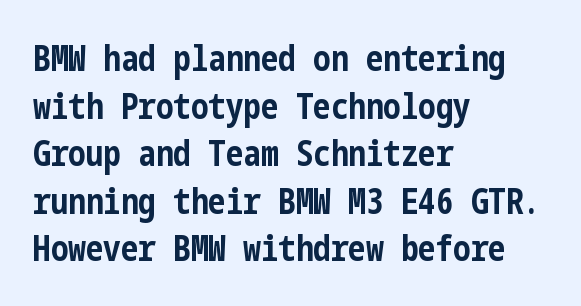
Each word holds together tightly as a unit, with standard inter-letter gaps. Typographically, this falls in the sans-serif category. Interline gaps are of average width in this sample. Weight: bold. The gap between lines stays unmarked. Style check: upright.
